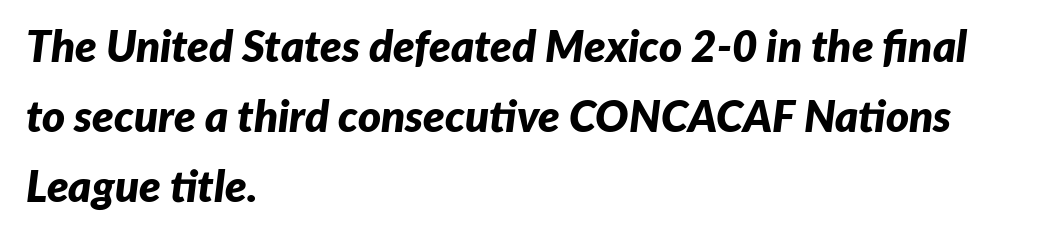
Q: Is the text bold? A: Yes.
Q: Is the text italic (slanted)? A: Yes, it leans right by about 7 degrees.
Q: Is the text underlined? A: No.
Q: How is the paragraph aligned? A: Left-aligned.
Q: Is the spacing between letters normal or unusually wide? A: Normal.
Q: Is the spacing between lines tight, normal or loose? A: Normal.
Q: Width (condensed, normal, or wide)? A: Normal.
Q: Stroke contrast? A: Low.
Q: x-height? A: Medium.
Q: Monospaced? A: No.
